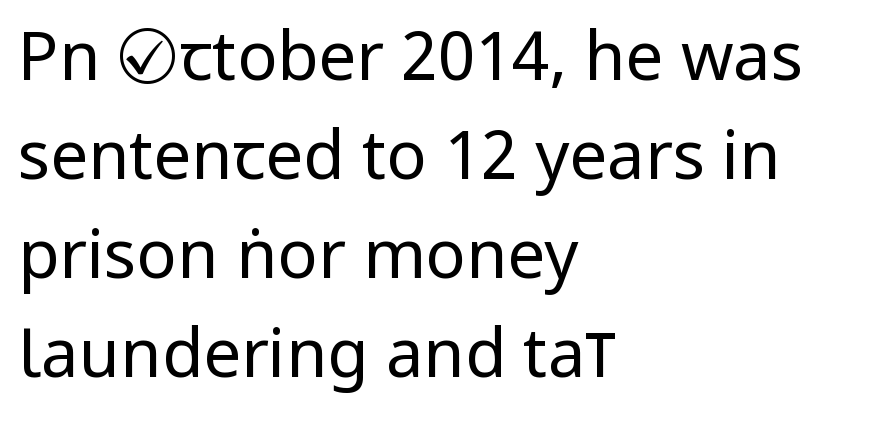
Q: Is the text bold? A: No.
Q: Is the text italic (slanted)? A: No, it is upright.
Q: Is the typeface a serif or a sans-serif typeface? A: Sans-serif.
Q: Is the text underlined? A: No.
Q: How is the paragraph aligned? A: Left-aligned.
Q: Is the spacing between letters normal or unusually wide? A: Normal.
Q: Is the spacing between lines tight, normal or loose? A: Normal.
Q: Width (condensed, normal, or wide)? A: Condensed.
Q: Stroke contrast? A: Low.
Q: x-height? A: Large.
Q: Monospaced? A: No.
